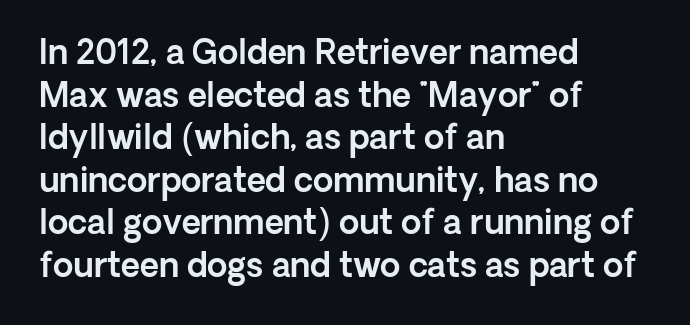
Q: Is the text italic (slanted)? A: No, it is upright.
Q: Is the typeface a serif or a sans-serif typeface? A: Sans-serif.
Q: Is the text underlined? A: No.
Q: How is the paragraph aligned? A: Left-aligned.
Q: Is the spacing between letters normal or unusually wide? A: Normal.
Q: Is the spacing between lines tight, normal or loose? A: Normal.
Q: Width (condensed, normal, or wide)? A: Normal.
Q: x-height? A: Medium.
Q: Monospaced? A: No.
